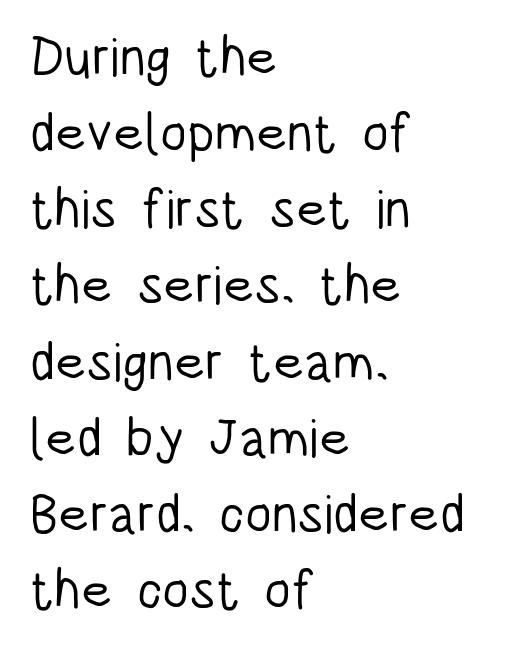
This sample uses a sans-serif face. Is this a fixed-width face? No — the glyphs have proportional, varying widths. Characters remain perfectly vertical along every line. The horizontal fit of the characters is conventional and even.
